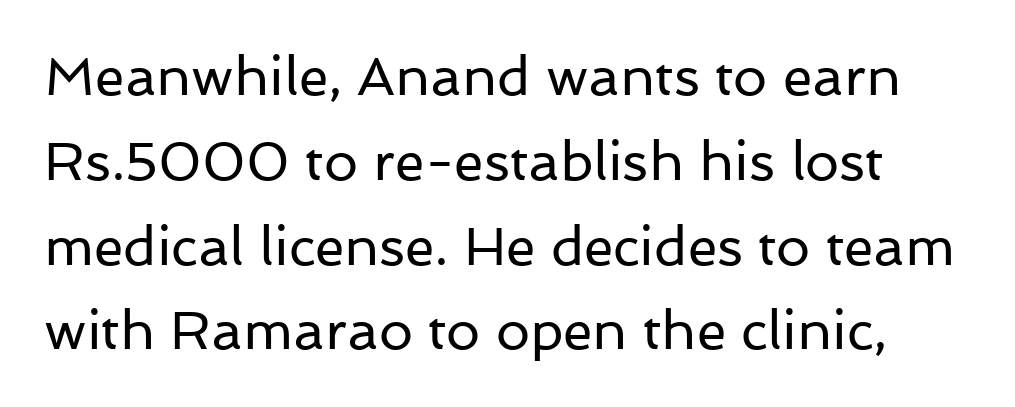
The image shows 54 px regular-weight sans-serif type, upright; set normal line spacing (1.57x), normal letter spacing, not underlined; low stroke contrast and a medium x-height.
